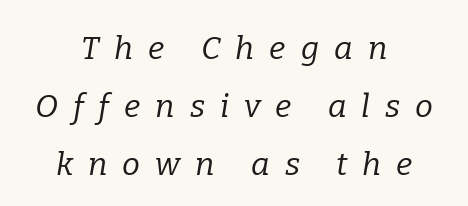
The image shows 32 px regular-weight serif type, italic (leaning right); set centered, line spacing 1.81x, unusually wide letter spacing (+0.47 em), not underlined; low stroke contrast and a medium x-height.
